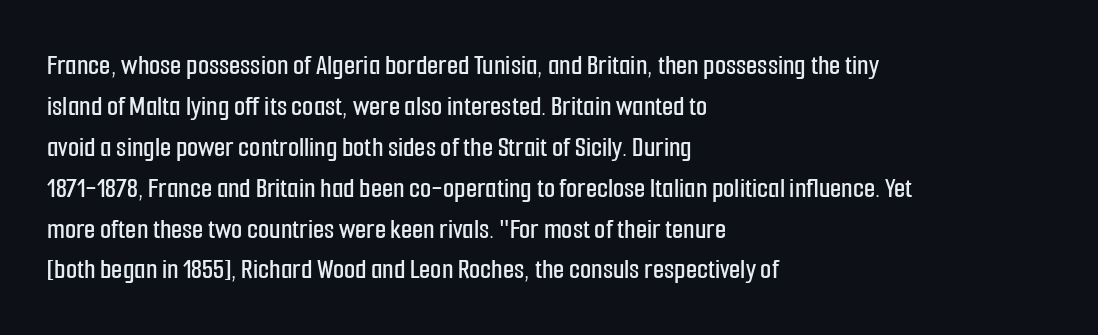
The image shows 29 px condensed sans-serif type, upright; set left-aligned, normal line spacing (1.41x), normal letter spacing, not underlined; low stroke contrast and a medium x-height.
